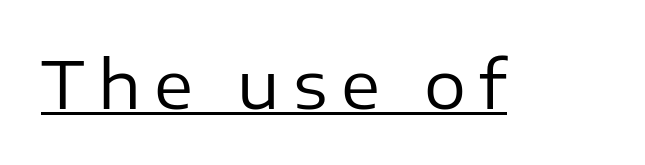
Q: Is the text bold? A: No.
Q: Is the text italic (slanted)? A: No, it is upright.
Q: Is the typeface a serif or a sans-serif typeface? A: Sans-serif.
Q: Is the text underlined? A: Yes.
Q: Is the spacing between letters normal or unusually wide? A: Unusually wide.
Q: Width (condensed, normal, or wide)? A: Normal.
Q: Stroke contrast? A: Low.
Q: x-height? A: Medium.
Q: Monospaced? A: No.
